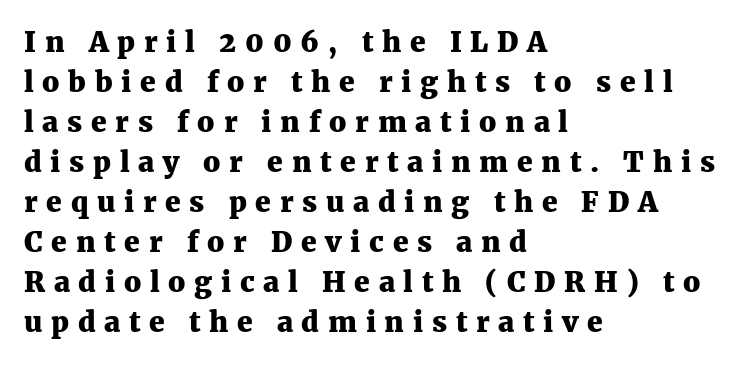
The image shows 28 px heavy serif type, upright; set left-aligned, normal line spacing (1.43x), unusually wide letter spacing (+0.31 em), not underlined; medium stroke contrast and a medium x-height.
